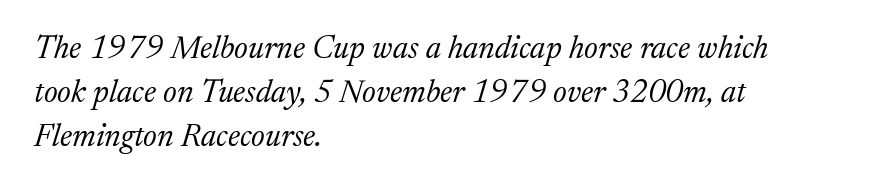
The image shows 32 px light serif type, italic (leaning right); set left-aligned, normal line spacing (1.37x), normal letter spacing, not underlined; medium stroke contrast and a medium x-height.
